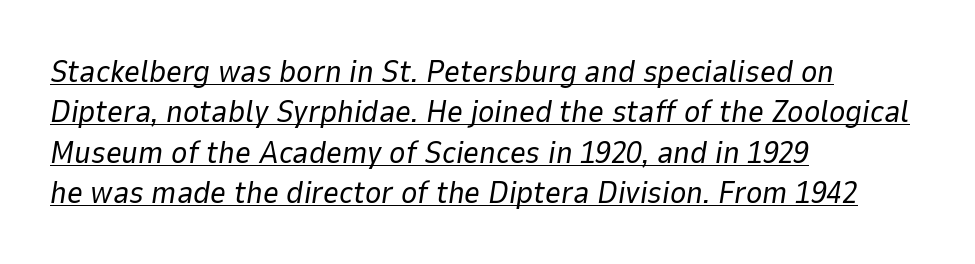
Q: Is the text bold? A: No.
Q: Is the text italic (slanted)? A: Yes, it leans right by about 9 degrees.
Q: Is the text underlined? A: Yes.
Q: How is the paragraph aligned? A: Left-aligned.
Q: Is the spacing between letters normal or unusually wide? A: Normal.
Q: Is the spacing between lines tight, normal or loose? A: Normal.
Q: Width (condensed, normal, or wide)? A: Normal.
Q: Stroke contrast? A: Low.
Q: x-height? A: Medium.
Q: Monospaced? A: No.
